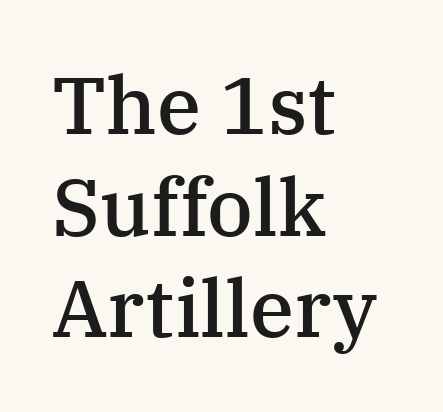
Q: Is the text bold? A: Semi-bold.
Q: Is the text italic (slanted)? A: No, it is upright.
Q: Is the typeface a serif or a sans-serif typeface? A: Serif.
Q: Is the text underlined? A: No.
Q: How is the paragraph aligned? A: Left-aligned.
Q: Is the spacing between letters normal or unusually wide? A: Normal.
Q: Is the spacing between lines tight, normal or loose? A: Normal.
Q: Width (condensed, normal, or wide)? A: Normal.
Q: Stroke contrast? A: Medium.
Q: x-height? A: Medium.
Q: Monospaced? A: No.
